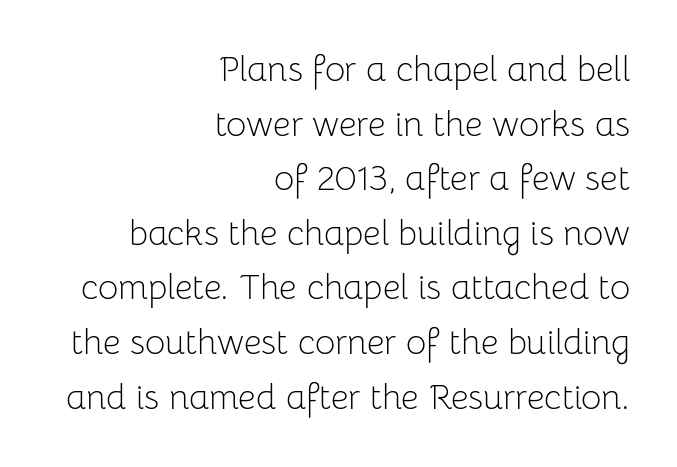
Here the glyphs are tracked normally, forming tight word shapes. Is there any slant? The stems are plumb. Nothing heavy about these letters — not bold at all. Check the space under the baseline: it is left empty. The lines in this sample share a right terminus and differ only in where they begin. Grotesque or geometric, the face here clearly has no serifs.
